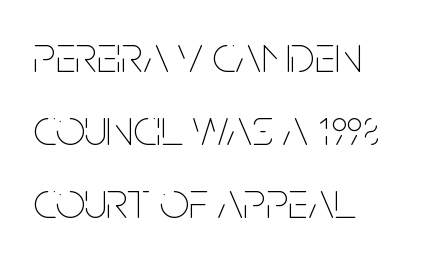
Q: Is the text bold? A: No.
Q: Is the text italic (slanted)? A: No, it is upright.
Q: Is the text underlined? A: No.
Q: How is the paragraph aligned? A: Left-aligned.
Q: Is the spacing between letters normal or unusually wide? A: Normal.
Q: Is the spacing between lines tight, normal or loose? A: Normal.
Q: Width (condensed, normal, or wide)? A: Condensed.
Q: Stroke contrast? A: Low.
Q: x-height? A: Large.
Q: Monospaced? A: No.
